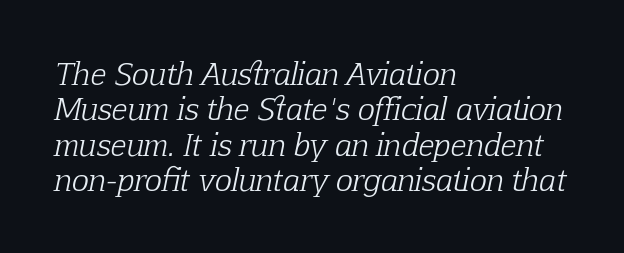
The image shows 29 px light serif type, italic (leaning right); set left-aligned, line spacing 1.22x, normal letter spacing, not underlined; low stroke contrast and a medium x-height.
